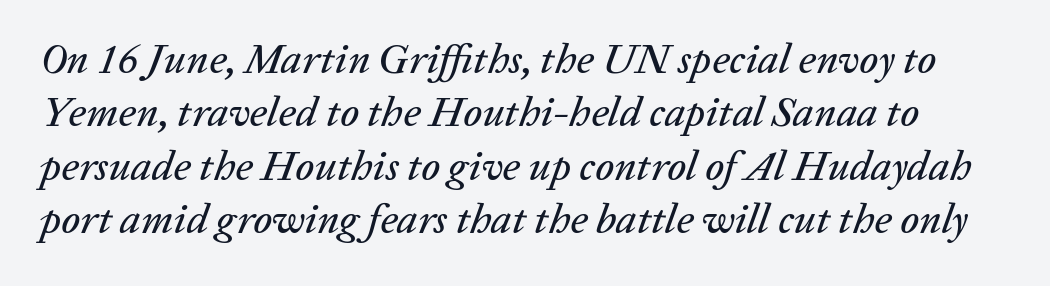
This is oblique type, the kind used for emphasis or titles. This rendering leaves character spacing at its baseline value. A typesetter would call this proportional, since set widths differ per character. Evenly set lines give the paragraph a standard silhouette.
